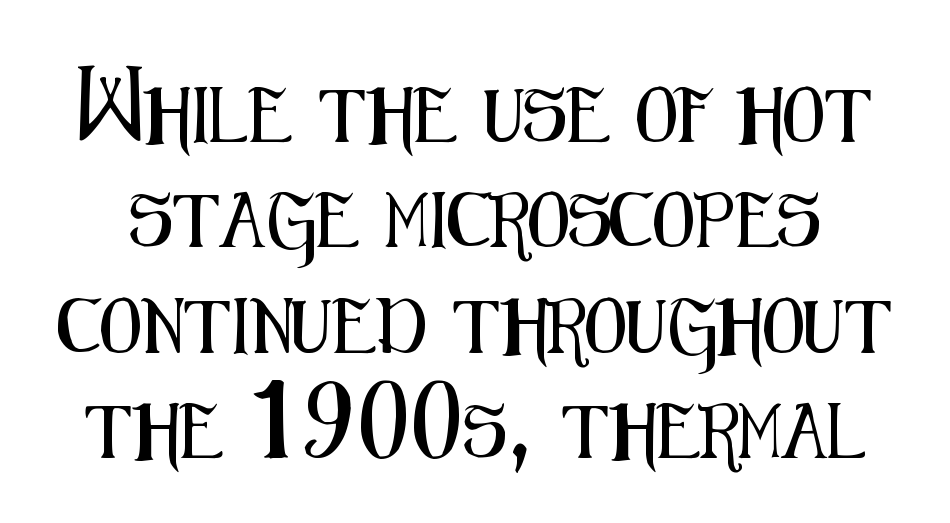
The image shows 54 px condensed type, upright; set loose line spacing (1.95x), normal letter spacing, not underlined; medium stroke contrast and a medium x-height.
